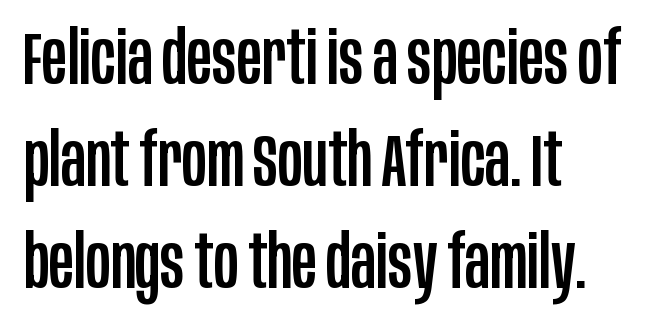
{"serif": "no", "italic": "no", "width": "condensed", "stroke_contrast": "low", "x_height": "large", "monospaced": "no", "underline": "no", "align": "left", "line_spacing": "normal", "line_spacing_ratio": 1.36, "letter_spacing": "normal", "letter_spacing_em": 0.0, "glyph_px": 75}
